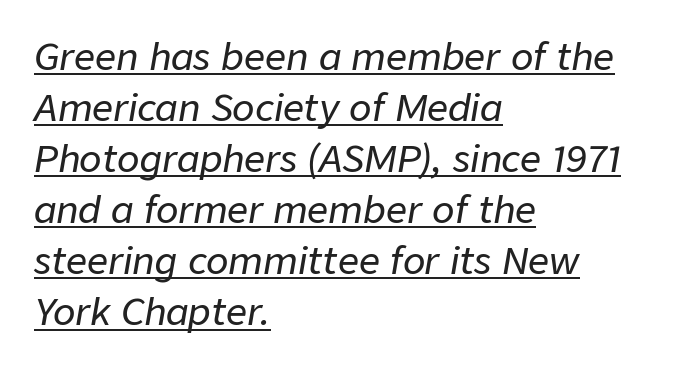
{"italic": "yes", "lean": "right", "slant_degrees": 9, "width": "normal", "stroke_contrast": "low", "x_height": "medium", "monospaced": "no", "underline": "yes", "align": "left", "line_spacing": "normal", "line_spacing_ratio": 1.38, "letter_spacing": "normal", "letter_spacing_em": 0.0, "glyph_px": 37}
